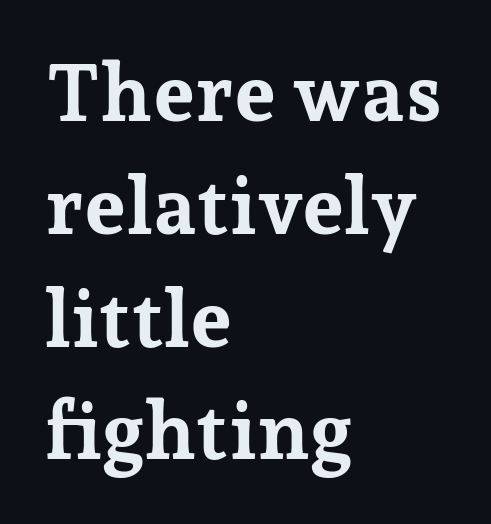
The image shows 80 px bold serif type, upright; set left-aligned, normal line spacing (1.41x), normal letter spacing, not underlined; low stroke contrast and a medium x-height.
